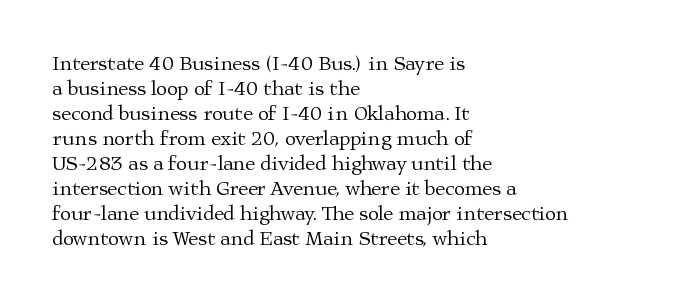
{"italic": "no", "bold": "no", "underline": "no", "align": "left", "line_spacing": "normal", "line_spacing_ratio": 1.25, "letter_spacing": "normal", "letter_spacing_em": 0.0, "glyph_px": 20}
